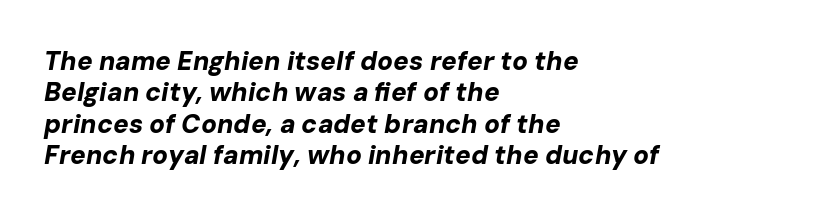
The image shows 26 px bold type, italic (leaning right); set left-aligned, line spacing 1.21x, normal letter spacing, not underlined.
